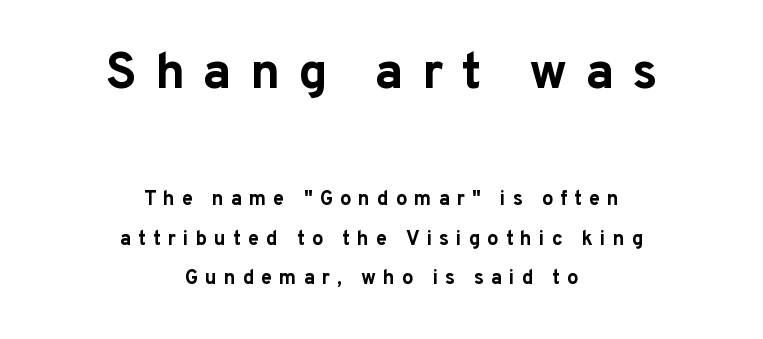
The lines are quadded center. These lines have a slow, spaced-out rhythm from letter to letter. The passage shown is typeset with a sans-serif family. In this sample the first text group is rendered at the bigger scale. This block would shrink considerably if given ordinary leading; it's expanded now.
